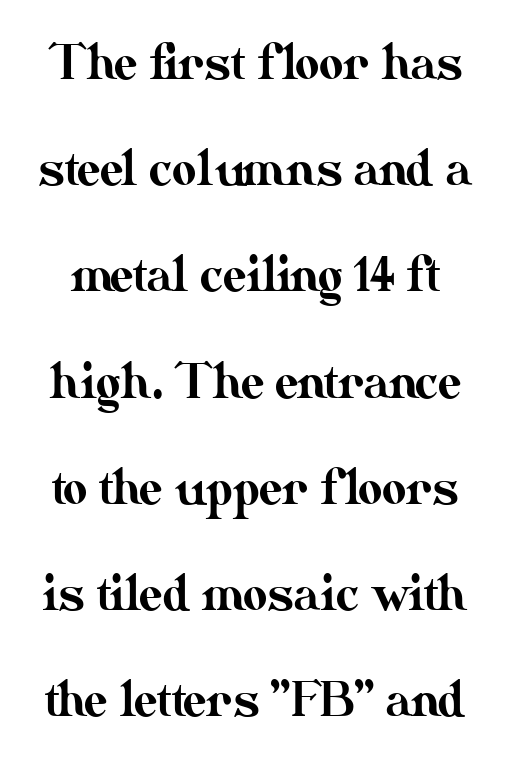
{"italic": "no", "width": "normal", "stroke_contrast": "medium", "x_height": "small", "monospaced": "no", "underline": "no", "line_spacing": "loose", "line_spacing_ratio": 2.26, "letter_spacing": "normal", "letter_spacing_em": 0.0, "glyph_px": 47}
